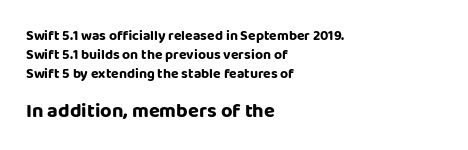
The image shows 20 px text type, upright; set left-aligned, normal line spacing (1.34x), normal letter spacing, not underlined; the second (bottom) block is 1.43x larger.
